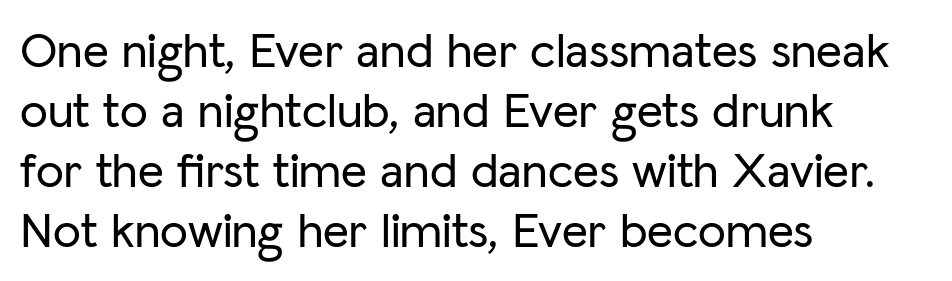
The face used here is proportionally spaced, like ordinary book or web type. Honestly, there is no underline to notice here at all. When letters stand straight like this, we call the style roman or upright. No feet cap the strokes, marking this as sans-serif type.
